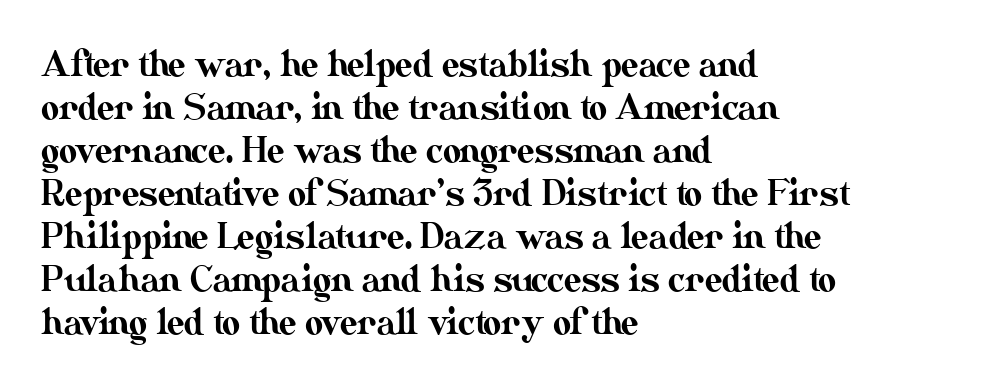
{"italic": "no", "width": "normal", "stroke_contrast": "medium", "x_height": "small", "monospaced": "no", "underline": "no", "align": "left", "line_spacing_ratio": 1.23, "letter_spacing": "normal", "letter_spacing_em": 0.0, "glyph_px": 35}
